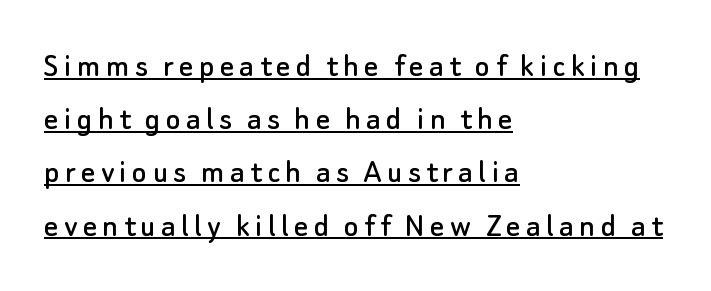
This sample is left-justified, so line endings fall wherever the words run out. Rows of type keep a routine distance in the vertical direction. The rendering uses natural spacing where letterforms have individual widths. Observe the absence of serifs on each vertical stroke in this sample.
